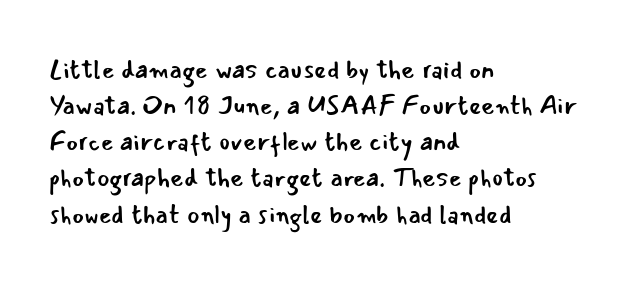
The image shows 26 px text type, upright; set left-aligned, normal line spacing (1.39x), normal letter spacing, not underlined.
